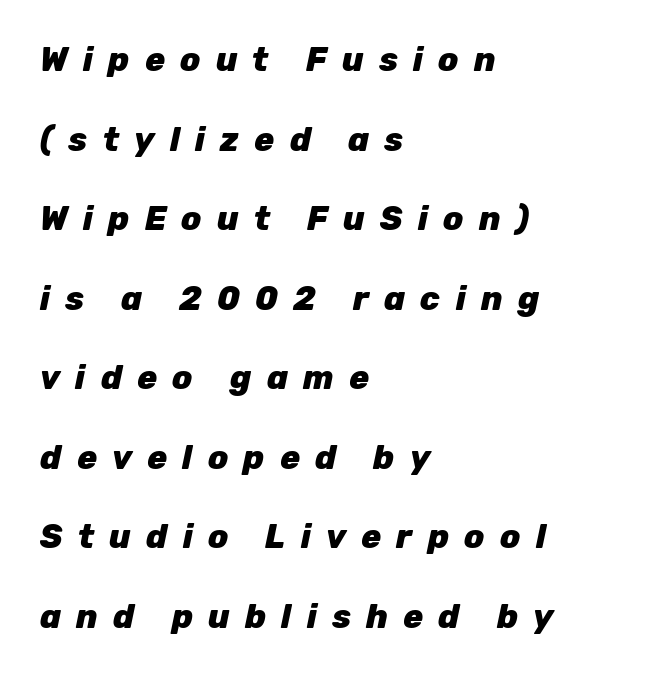
{"italic": "yes", "lean": "right", "slant_degrees": 12, "bold": "yes", "weight": "heavy", "width": "normal", "stroke_contrast": "low", "x_height": "medium", "monospaced": "no", "underline": "no", "align": "left", "line_spacing": "loose", "line_spacing_ratio": 2.41, "letter_spacing": "wide", "letter_spacing_em": 0.46, "glyph_px": 33}
